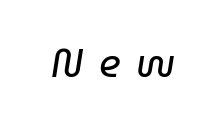
The image shows 40 px regular-weight type, italic (leaning right); set unusually wide letter spacing (+0.38 em), not underlined; low stroke contrast and a medium x-height.
